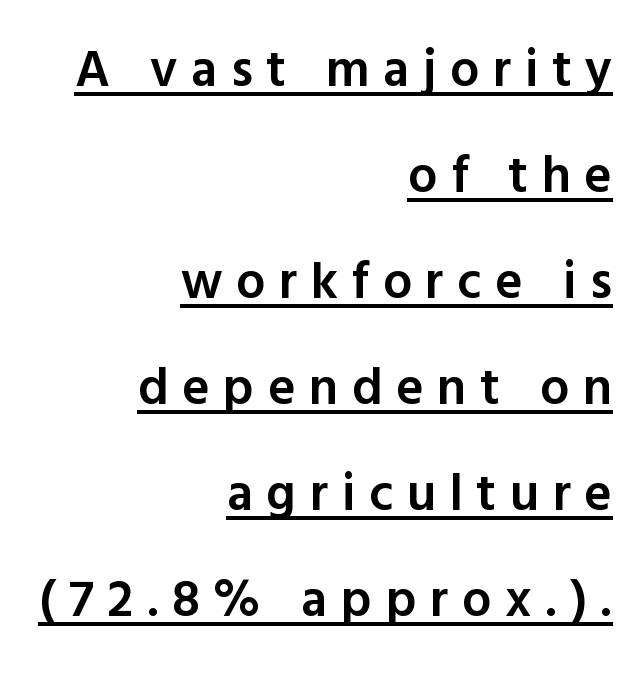
The image shows 52 px semibold sans-serif type, upright; set right-aligned, loose line spacing (2.04x), unusually wide letter spacing (+0.26 em), underlined; a medium x-height.
